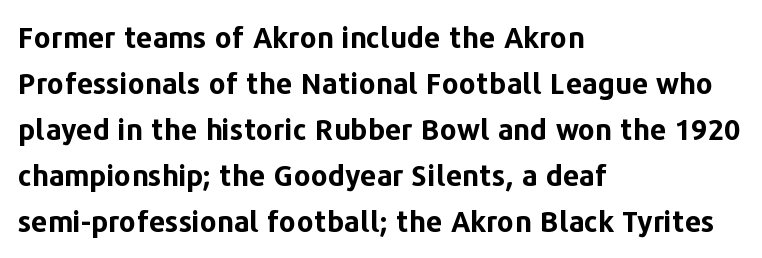
The image shows 29 px bold sans-serif type, upright; set left-aligned, normal line spacing (1.59x), normal letter spacing, not underlined; low stroke contrast and a medium x-height.
